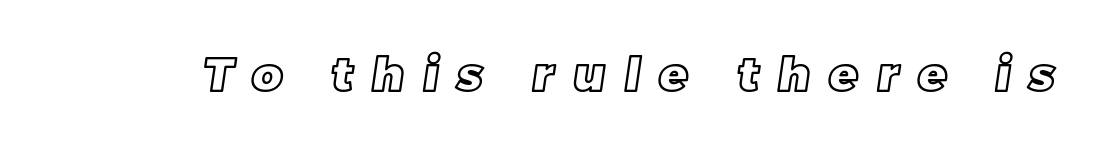
The image shows 47 px text type; set unusually wide letter spacing (+0.41 em), not underlined; a large x-height.
